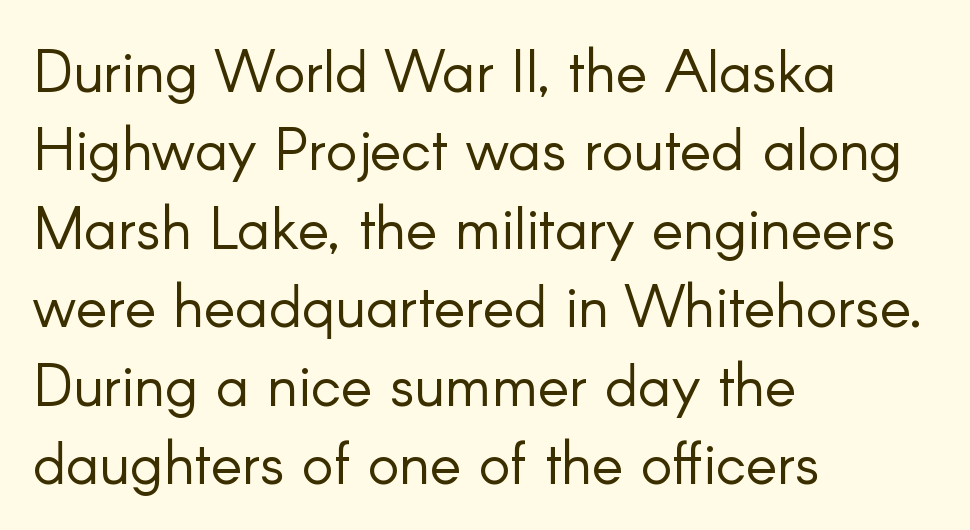
Q: Is the text bold? A: No.
Q: Is the text italic (slanted)? A: No, it is upright.
Q: Is the typeface a serif or a sans-serif typeface? A: Sans-serif.
Q: Is the text underlined? A: No.
Q: How is the paragraph aligned? A: Left-aligned.
Q: Is the spacing between letters normal or unusually wide? A: Normal.
Q: Is the spacing between lines tight, normal or loose? A: Normal.
Q: Width (condensed, normal, or wide)? A: Normal.
Q: Stroke contrast? A: Low.
Q: x-height? A: Small.
Q: Monospaced? A: No.
